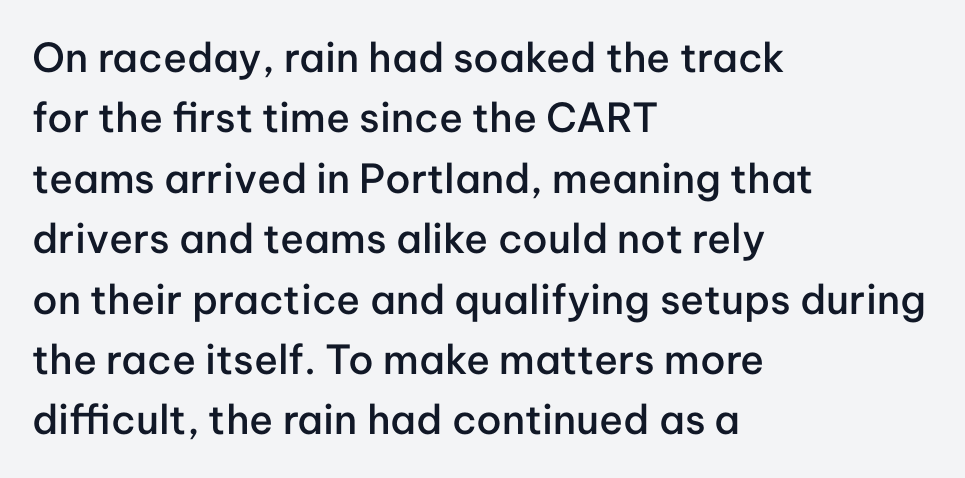
The image shows 40 px semibold sans-serif type, upright; set left-aligned, normal line spacing (1.51x), normal letter spacing, not underlined; low stroke contrast and a medium x-height.
